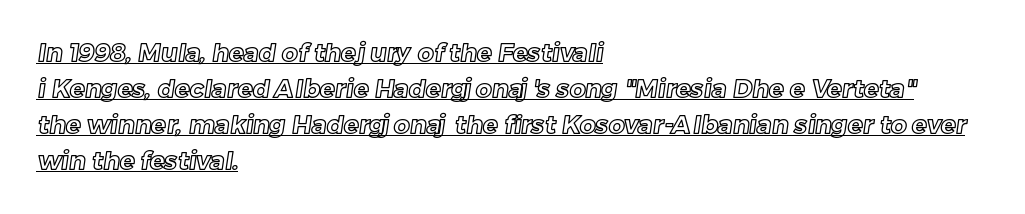
Q: Is the text underlined? A: Yes.
Q: How is the paragraph aligned? A: Left-aligned.
Q: Is the spacing between letters normal or unusually wide? A: Normal.
Q: Is the spacing between lines tight, normal or loose? A: Normal.
